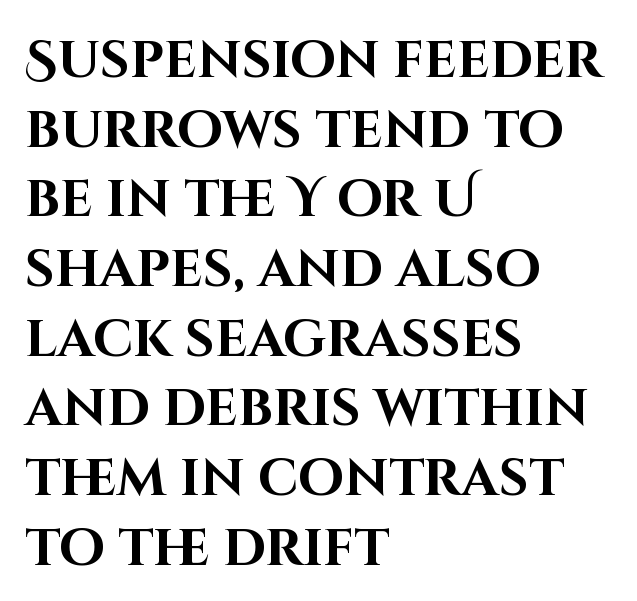
{"serif": "no", "italic": "no", "bold": "yes", "weight": "bold", "width": "normal", "stroke_contrast": "high", "x_height": "large", "monospaced": "no", "underline": "no", "align": "left", "line_spacing": "normal", "line_spacing_ratio": 1.34, "letter_spacing": "normal", "letter_spacing_em": 0.0, "glyph_px": 52}
